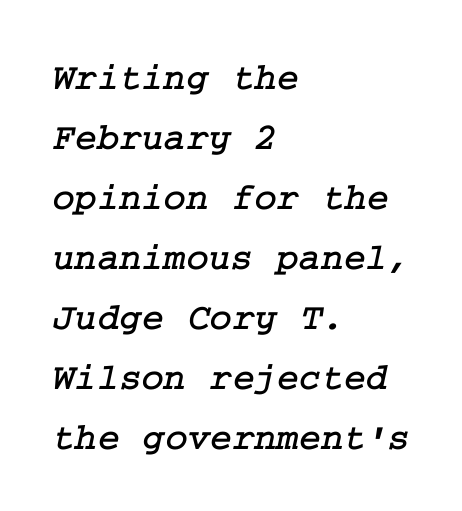
Q: Is the typeface a serif or a sans-serif typeface? A: Serif.
Q: Is the text underlined? A: No.
Q: How is the paragraph aligned? A: Left-aligned.
Q: Is the spacing between letters normal or unusually wide? A: Normal.
Q: Is the spacing between lines tight, normal or loose? A: Normal.
Q: Width (condensed, normal, or wide)? A: Normal.
Q: Stroke contrast? A: Low.
Q: x-height? A: Medium.
